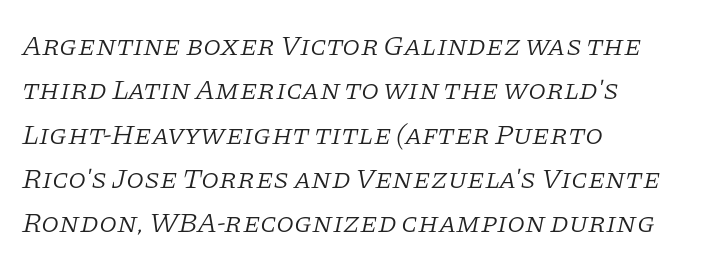
Weight: regular or lighter. I'd call this a serif setting — the letters wear small feet. The string is rendered with underlining switched off. Students, note that the glyphs here touch the page at normal intervals.
